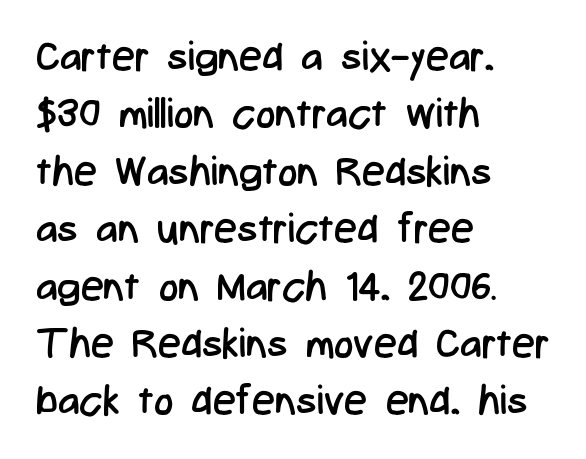
The image shows 41 px regular-weight, condensed sans-serif type, upright; set left-aligned, normal line spacing (1.4x), normal letter spacing, not underlined; low stroke contrast and a medium x-height.
